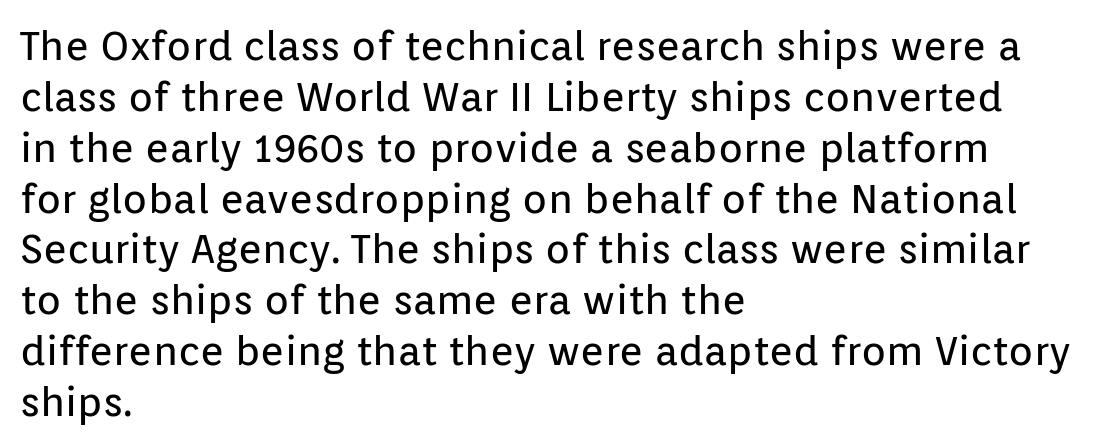
Q: Is the text bold? A: No.
Q: Is the text italic (slanted)? A: No, it is upright.
Q: Is the typeface a serif or a sans-serif typeface? A: Sans-serif.
Q: Is the text underlined? A: No.
Q: How is the paragraph aligned? A: Left-aligned.
Q: Is the spacing between letters normal or unusually wide? A: Normal.
Q: Width (condensed, normal, or wide)? A: Normal.
Q: Stroke contrast? A: Low.
Q: x-height? A: Medium.
Q: Monospaced? A: No.
